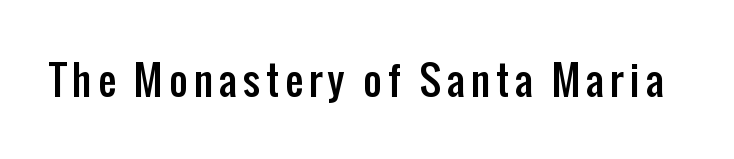
Q: Is the text italic (slanted)? A: No, it is upright.
Q: Is the typeface a serif or a sans-serif typeface? A: Sans-serif.
Q: Is the text underlined? A: No.
Q: Width (condensed, normal, or wide)? A: Condensed.
Q: Stroke contrast? A: Low.
Q: x-height? A: Medium.
Q: Monospaced? A: No.
